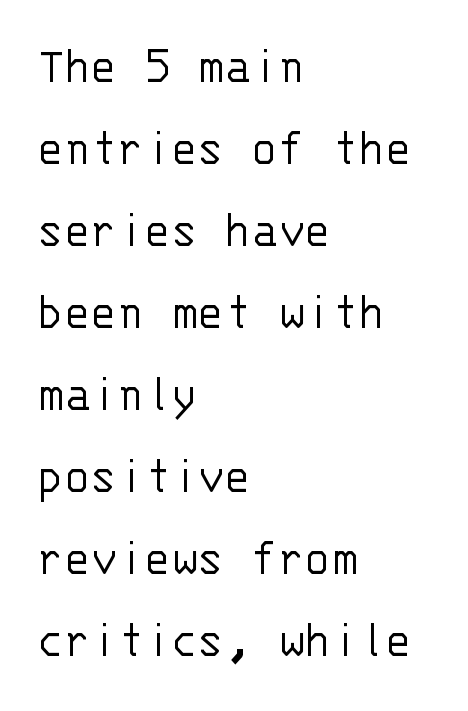
The line texture is even and compact thanks to regular tracking. The specimen omits any rule beneath the text block's lines. Note: no serifs on the glyphs. It's the straight-up-and-down kind of type.
